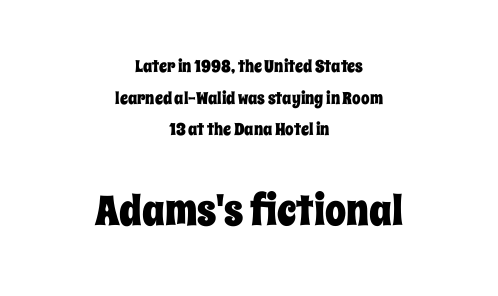
Here the designer chose a conventional face with non-uniform glyph widths. Compared with a flush-left layout, this one balances lines on the center instead. A clean baseline with only descenders dipping below it. Designer's note — italics off, roman on.
